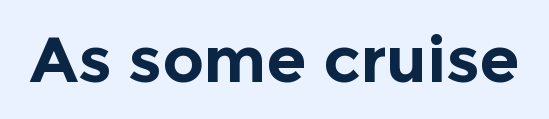
In terms of letterform style, serifs are entirely absent. Bare-footed words on every line. Do the letters lean? They stand straight. This rendering leaves character spacing at its baseline value. Looks like regular typesetting: each glyph gets only the width it needs. Its strokes are broad and dark, the hallmark of bold type.
